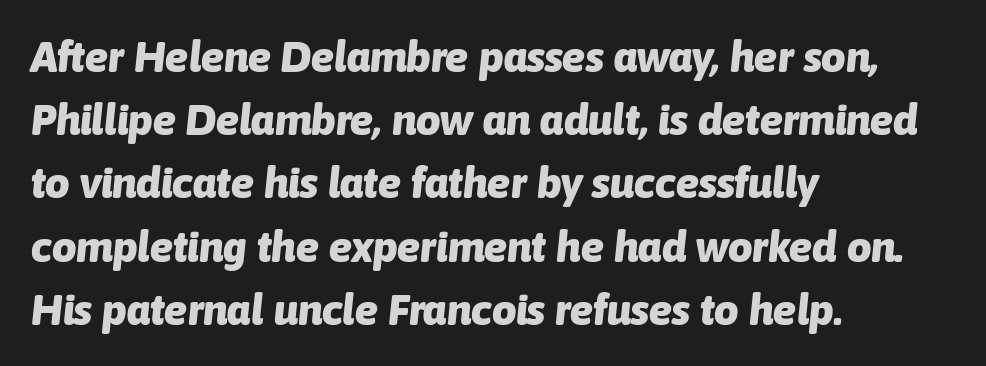
Set as a true bold cut, around the 700 mark. This sample keeps an unexceptional amount of space between lines. Students, note that the glyphs here touch the page at normal intervals. Characters are canted at an angle relative to the baseline's perpendicular. Spacing verdict: proportional, widths tailored to each character. Is the block centered? No — it sits flush against the left margin.
